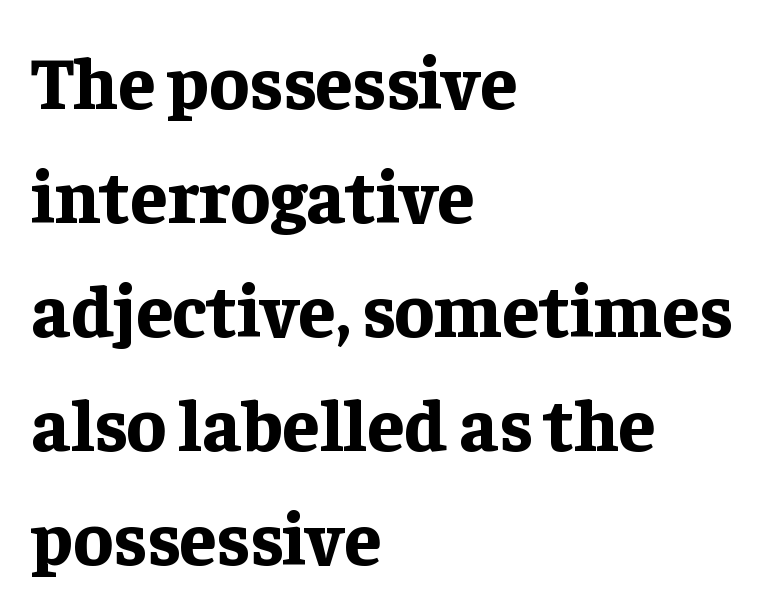
{"serif": "yes", "italic": "no", "bold": "yes", "weight": "bold", "width": "normal", "stroke_contrast": "low", "x_height": "medium", "monospaced": "no", "underline": "no", "align": "left", "line_spacing": "normal", "line_spacing_ratio": 1.54, "letter_spacing": "normal", "letter_spacing_em": 0.0, "glyph_px": 74}
